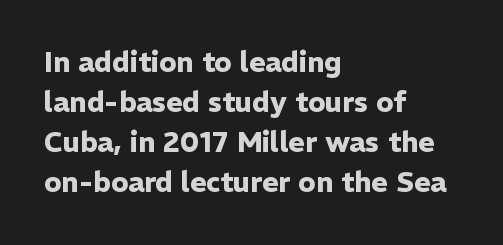
{"serif": "no", "italic": "no", "bold": "yes", "weight": "heavy", "width": "normal", "stroke_contrast": "low", "x_height": "medium", "monospaced": "no", "underline": "no", "align": "left", "line_spacing": "normal", "line_spacing_ratio": 1.43, "letter_spacing": "normal", "letter_spacing_em": 0.0, "glyph_px": 28}
